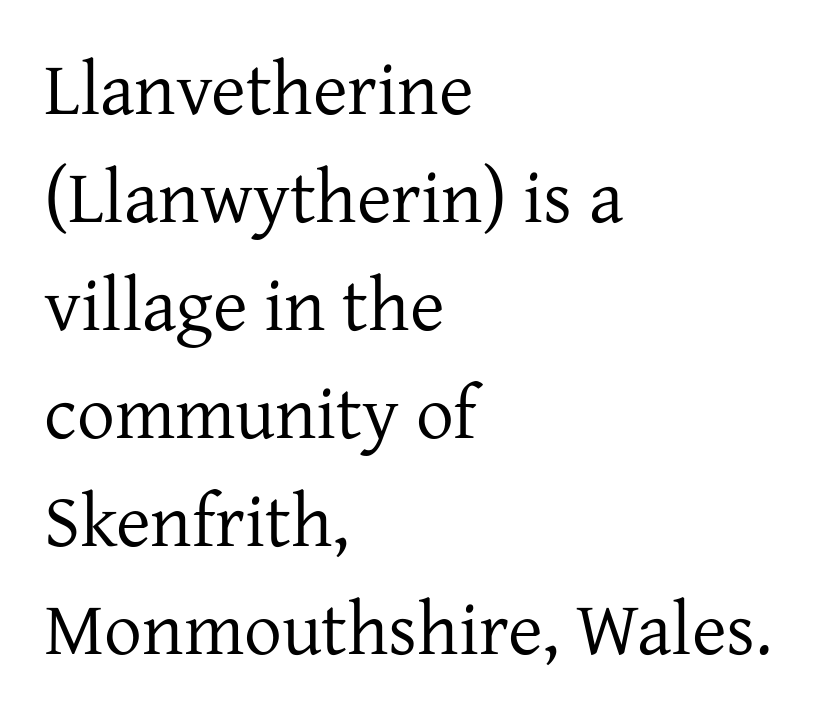
The image shows 75 px regular-weight serif type, upright; set left-aligned, normal line spacing (1.44x), normal letter spacing, not underlined; low stroke contrast and a medium x-height.
